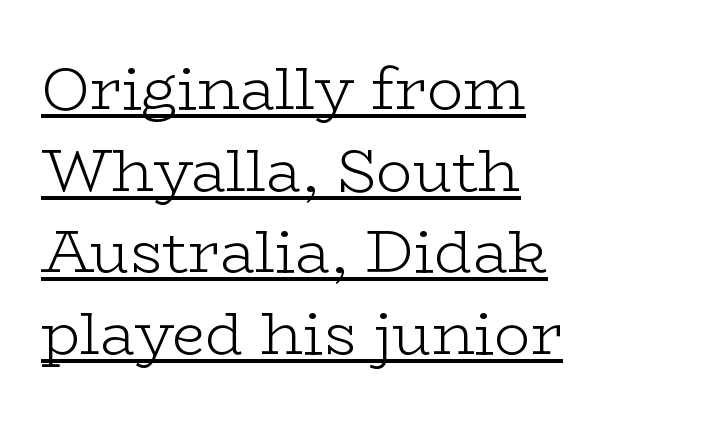
{"serif": "yes", "italic": "no", "bold": "no", "weight": "light", "width": "wide", "stroke_contrast": "low", "x_height": "medium", "monospaced": "no", "underline": "yes", "align": "left", "line_spacing": "normal", "line_spacing_ratio": 1.36, "letter_spacing": "normal", "letter_spacing_em": 0.0, "glyph_px": 60}
